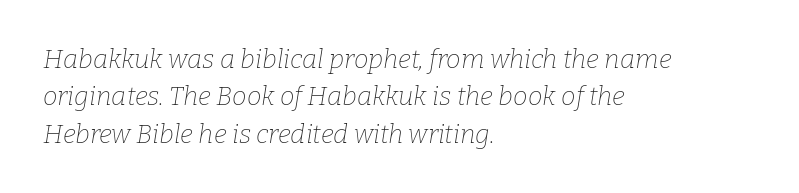
The image shows 26 px text type, italic (leaning right); set left-aligned, normal line spacing (1.44x), normal letter spacing, not underlined.
